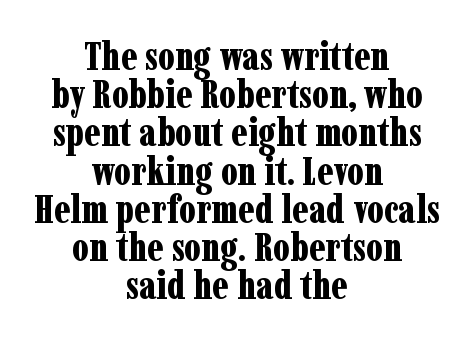
The image shows 39 px bold, condensed serif type, upright; set centered, tight line spacing (0.98x), normal letter spacing, not underlined; low stroke contrast and a medium x-height.
